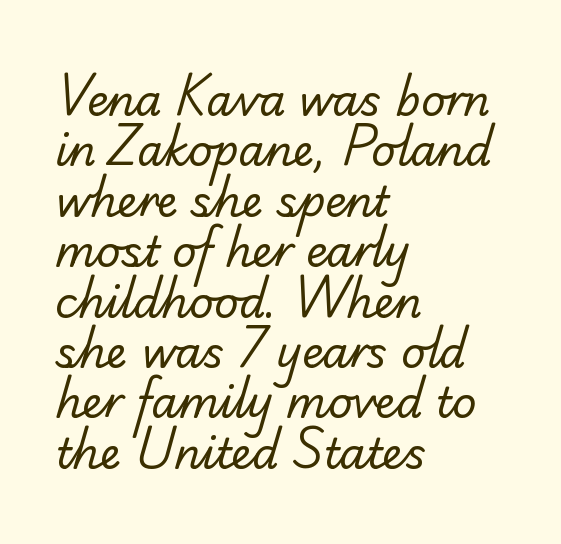
{"serif": "yes", "bold": "no", "weight": "regular", "width": "normal", "stroke_contrast": "low", "x_height": "small", "monospaced": "no", "underline": "no", "align": "left", "line_spacing_ratio": 1.2, "letter_spacing": "normal", "letter_spacing_em": 0.0, "glyph_px": 42}
